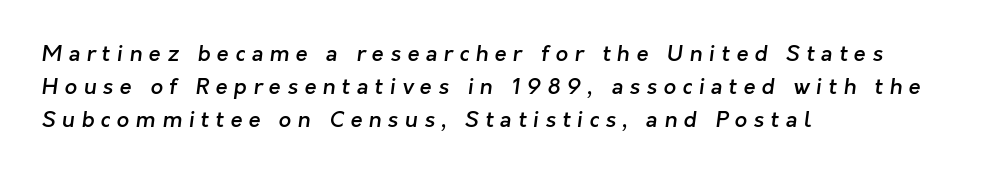
Q: Is the text bold? A: Semi-bold.
Q: Is the text underlined? A: No.
Q: How is the paragraph aligned? A: Left-aligned.
Q: Is the spacing between letters normal or unusually wide? A: Unusually wide.
Q: Is the spacing between lines tight, normal or loose? A: Normal.
